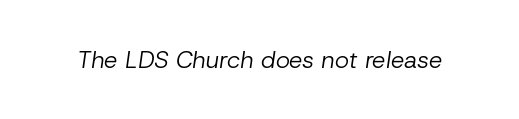
Q: Is the text bold? A: No.
Q: Is the text italic (slanted)? A: Yes, it leans right by about 8 degrees.
Q: Is the text underlined? A: No.
Q: Is the spacing between letters normal or unusually wide? A: Normal.
